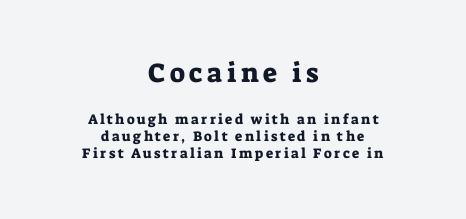
The image shows 27 px text type, upright; set centered, line spacing 1.23x, not underlined; the first (top) block is 1.93x larger.
